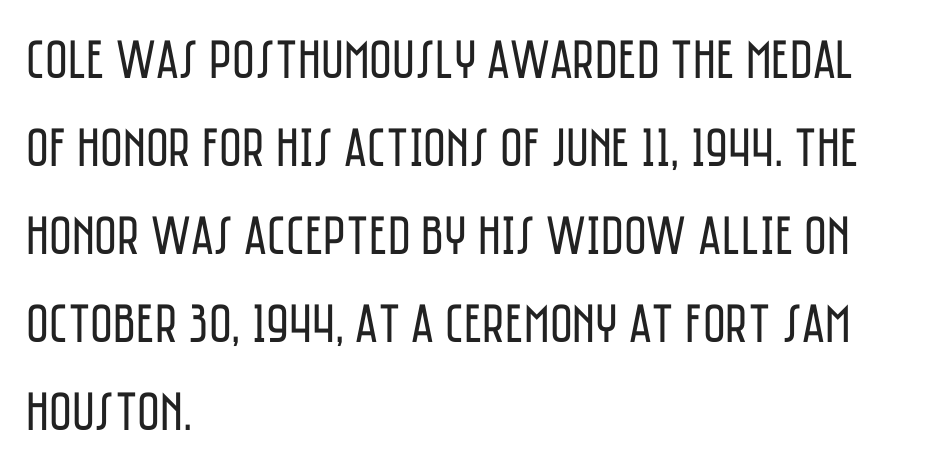
The image shows 55 px regular-weight, condensed sans-serif type, upright; set left-aligned, normal line spacing (1.6x), normal letter spacing, not underlined; low stroke contrast and a large x-height.
